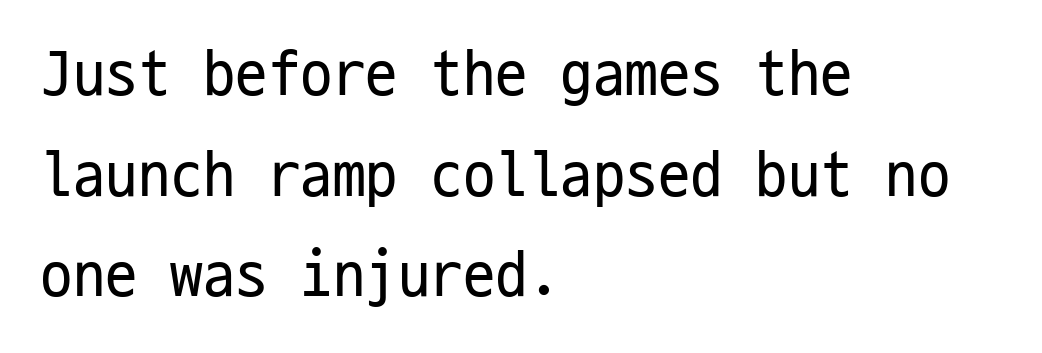
I'd call this a sans setting — the letters go barefoot. Check the space under the baseline: it is left empty. The lines are quadded left. The line texture is even and compact thanks to regular tracking.
